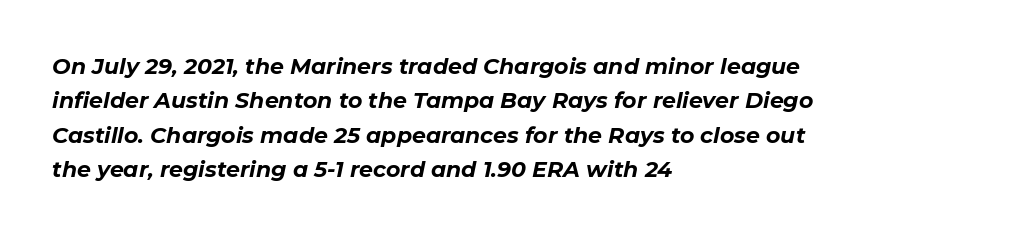
{"italic": "yes", "lean": "right", "slant_degrees": 11, "bold": "yes", "underline": "no", "align": "left", "line_spacing": "normal", "line_spacing_ratio": 1.56, "letter_spacing": "normal", "letter_spacing_em": 0.0, "glyph_px": 22}
